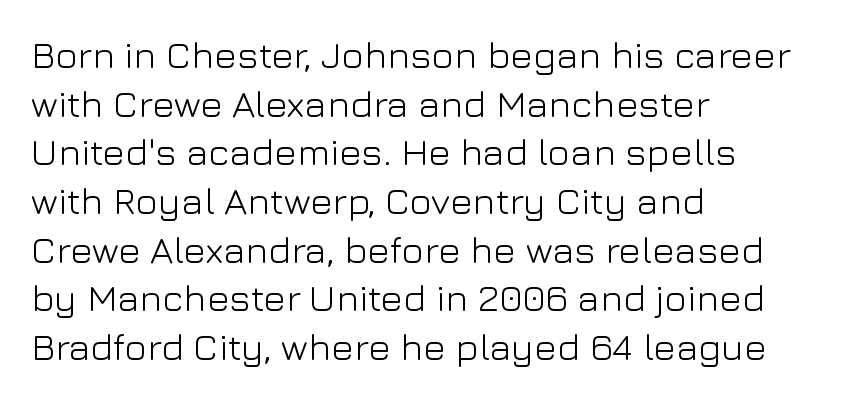
The image shows 38 px light sans-serif type, upright; set left-aligned, normal line spacing (1.28x), normal letter spacing, not underlined; low stroke contrast and a medium x-height.
